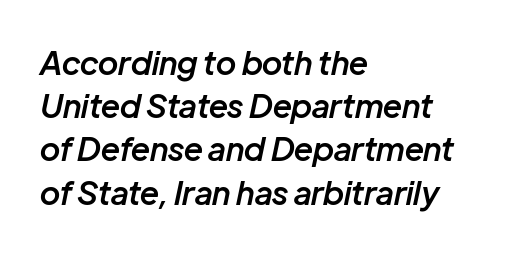
The image shows 32 px semibold type, italic (leaning right); set left-aligned, normal line spacing (1.35x), normal letter spacing, not underlined; low stroke contrast and a medium x-height.
